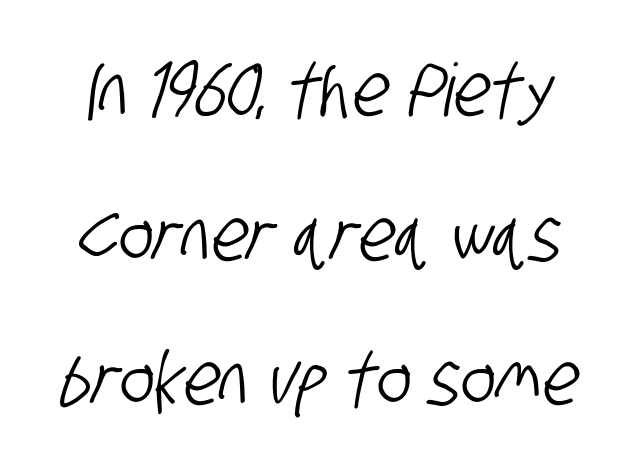
The horizontal fit of the characters is conventional and even. Descender tails drop into unmarked territory. The letters advance in unequal steps, a hallmark of proportional type. Typographically, this falls in the sans-serif category.
